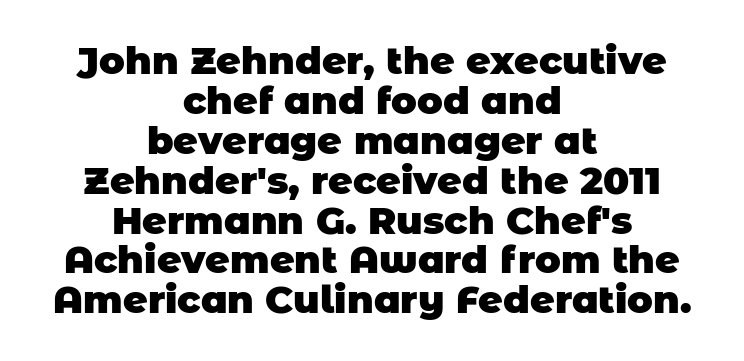
Q: Is the text bold? A: Yes.
Q: Is the typeface a serif or a sans-serif typeface? A: Sans-serif.
Q: Is the text underlined? A: No.
Q: How is the paragraph aligned? A: Centered.
Q: Is the spacing between letters normal or unusually wide? A: Normal.
Q: Is the spacing between lines tight, normal or loose? A: Tight.
Q: Width (condensed, normal, or wide)? A: Normal.
Q: Stroke contrast? A: Low.
Q: x-height? A: Large.
Q: Monospaced? A: No.
